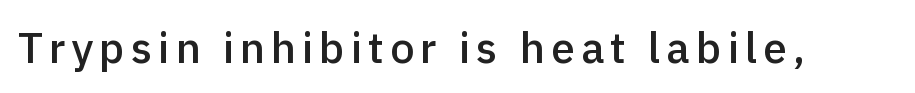
Q: Is the text bold? A: Semi-bold.
Q: Is the text italic (slanted)? A: No, it is upright.
Q: Is the typeface a serif or a sans-serif typeface? A: Sans-serif.
Q: Is the text underlined? A: No.
Q: Width (condensed, normal, or wide)? A: Normal.
Q: x-height? A: Medium.
Q: Monospaced? A: No.
